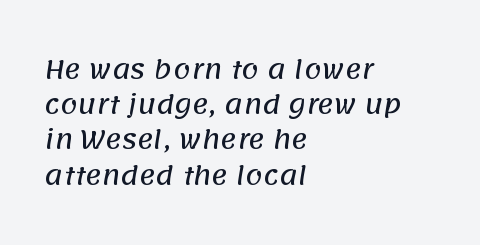
Q: Is the text underlined? A: No.
Q: How is the paragraph aligned? A: Left-aligned.
Q: Is the spacing between letters normal or unusually wide? A: Normal.
Q: Is the spacing between lines tight, normal or loose? A: Normal.
